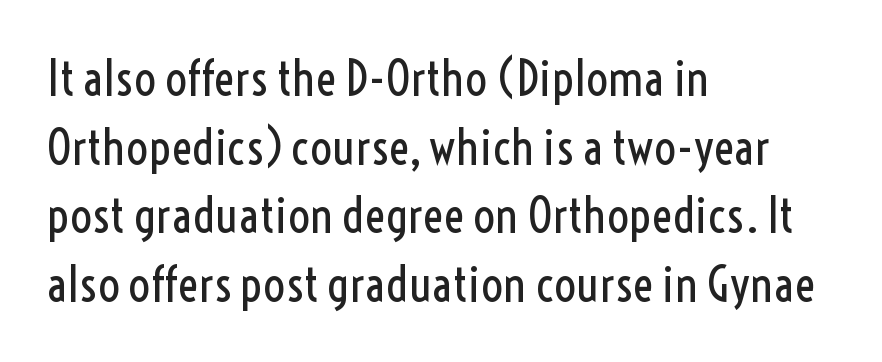
The rendering uses natural spacing where letterforms have individual widths. Rendered with straight, roman letterforms. All the whitespace from short lines collects on the right. These lines sit exactly where default settings would place them. Anything drawn beneath the words? Only blank space. The weight tops out at a normal text grade.
